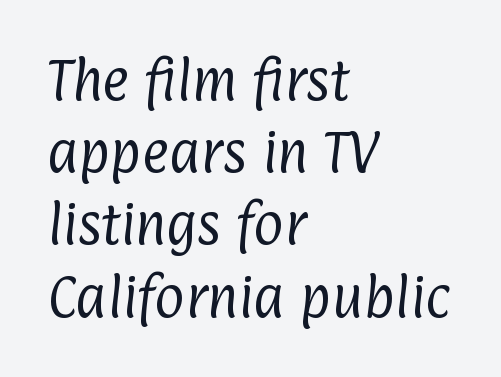
These lines are rendered in a variable-pitch font. Look at the tracking — it's just the regular setting, nothing added. The area under the type is left untouched. The passage is arranged the way most books set body copy — flush left.
